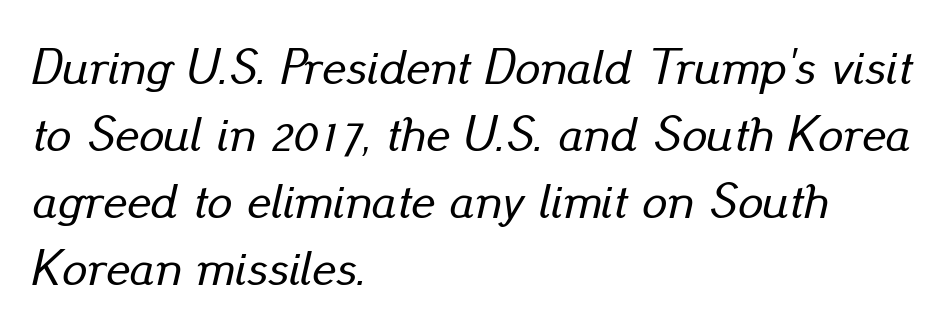
Q: Is the text italic (slanted)? A: Yes, it leans right by about 13 degrees.
Q: Is the text underlined? A: No.
Q: How is the paragraph aligned? A: Left-aligned.
Q: Is the spacing between letters normal or unusually wide? A: Normal.
Q: Is the spacing between lines tight, normal or loose? A: Normal.
Q: Width (condensed, normal, or wide)? A: Normal.
Q: Stroke contrast? A: Low.
Q: x-height? A: Small.
Q: Monospaced? A: No.
